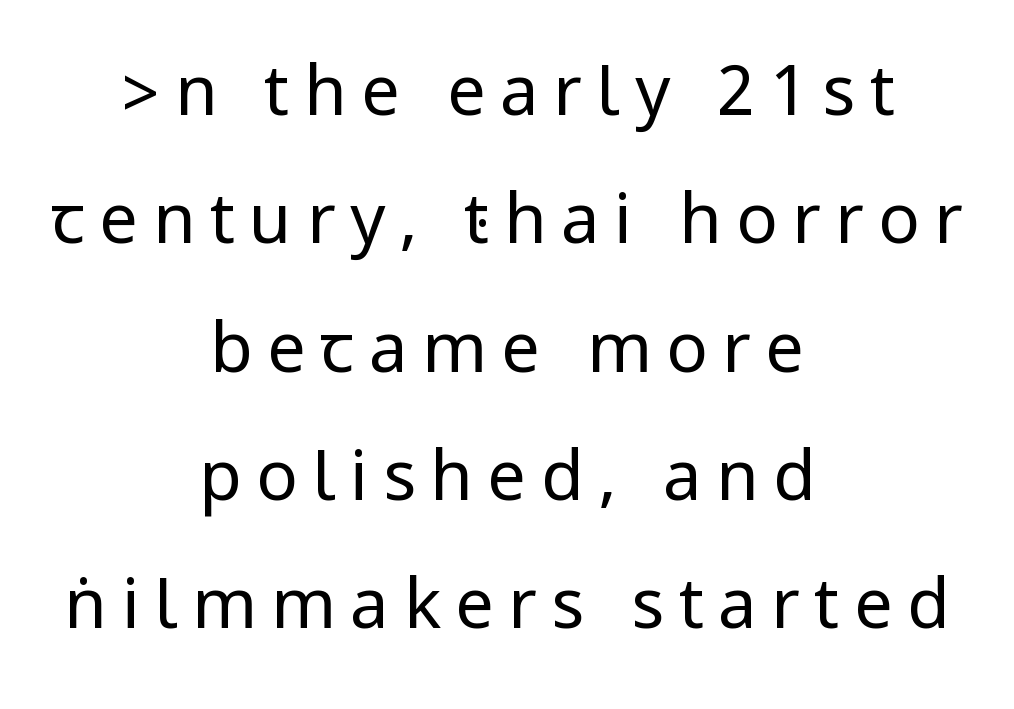
Compared with a typical body face, this is equally light or lighter still. Does the type have serifs? No, each stem ends abruptly. When letters stand straight like this, we call the style roman or upright. The space directly below the letters is spotless.
